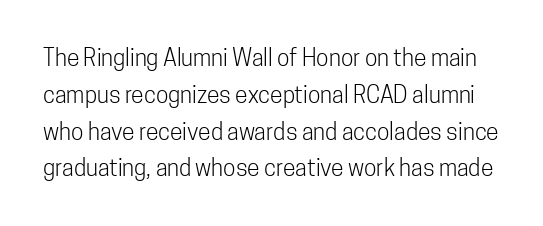
The image shows 23 px text type, upright; set normal line spacing (1.6x), normal letter spacing, not underlined.
